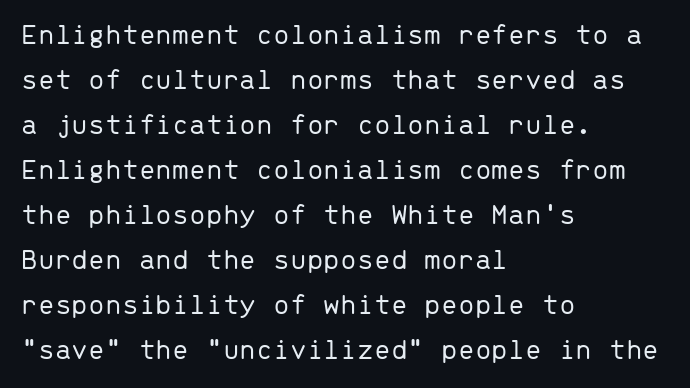
{"serif": "no", "italic": "no", "bold": "no", "weight": "light", "width": "normal", "stroke_contrast": "low", "x_height": "medium", "monospaced": "yes", "underline": "no", "align": "left", "line_spacing": "normal", "line_spacing_ratio": 1.5, "letter_spacing": "normal", "letter_spacing_em": 0.0, "glyph_px": 30}
